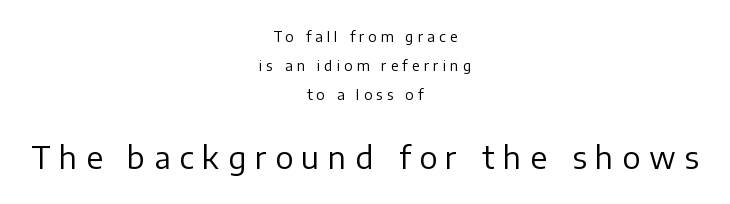
Q: Is the text bold? A: No.
Q: Is the text italic (slanted)? A: No, it is upright.
Q: Is the typeface a serif or a sans-serif typeface? A: Sans-serif.
Q: Is the text underlined? A: No.
Q: How is the paragraph aligned? A: Centered.
Q: Is the spacing between letters normal or unusually wide? A: Unusually wide.
Q: Is the spacing between lines tight, normal or loose? A: Loose.
Q: Which block of text is set in a larger size, the first (top) or the second (bottom)? A: The second (bottom) one.
Q: Width (condensed, normal, or wide)? A: Normal.
Q: Stroke contrast? A: Low.
Q: x-height? A: Medium.
Q: Monospaced? A: No.
